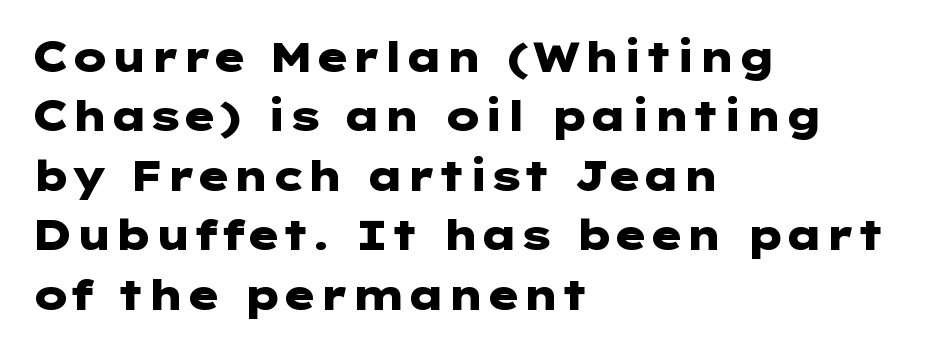
Q: Is the text bold? A: Yes.
Q: Is the text italic (slanted)? A: No, it is upright.
Q: Is the typeface a serif or a sans-serif typeface? A: Sans-serif.
Q: Is the text underlined? A: No.
Q: How is the paragraph aligned? A: Left-aligned.
Q: Is the spacing between letters normal or unusually wide? A: Normal.
Q: Is the spacing between lines tight, normal or loose? A: Normal.
Q: Width (condensed, normal, or wide)? A: Wide.
Q: Stroke contrast? A: Low.
Q: x-height? A: Medium.
